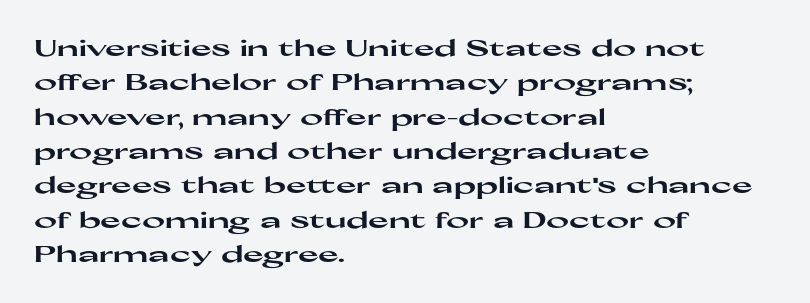
Q: Is the text bold? A: Yes.
Q: Is the text italic (slanted)? A: No, it is upright.
Q: Is the text underlined? A: No.
Q: How is the paragraph aligned? A: Left-aligned.
Q: Is the spacing between letters normal or unusually wide? A: Normal.
Q: Is the spacing between lines tight, normal or loose? A: Normal.
